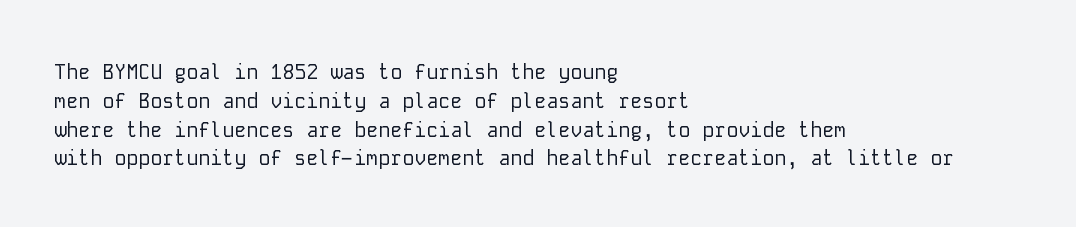
Q: Is the text bold? A: No.
Q: Is the text italic (slanted)? A: No, it is upright.
Q: Is the text underlined? A: No.
Q: How is the paragraph aligned? A: Left-aligned.
Q: Is the spacing between letters normal or unusually wide? A: Normal.
Q: Is the spacing between lines tight, normal or loose? A: Normal.
